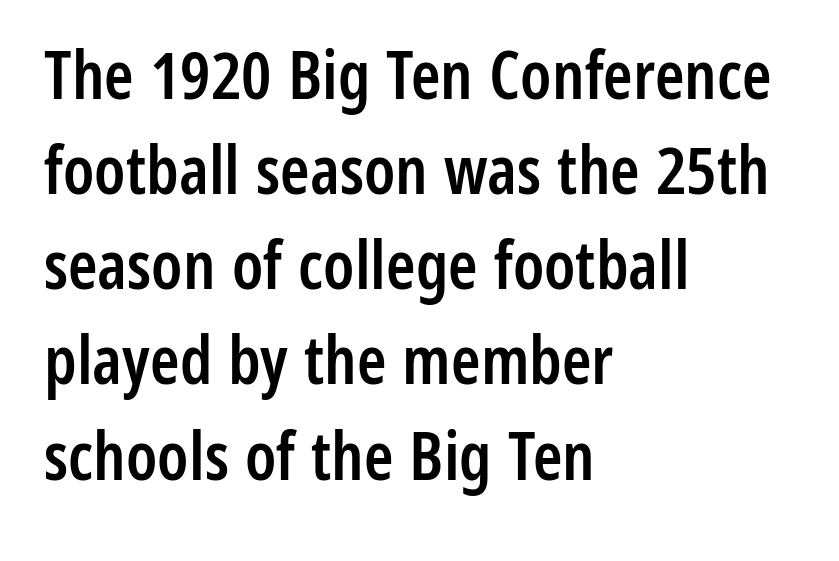
The image shows 67 px semibold, condensed sans-serif type, upright; set left-aligned, normal line spacing (1.42x), normal letter spacing, not underlined; low stroke contrast and a medium x-height.
